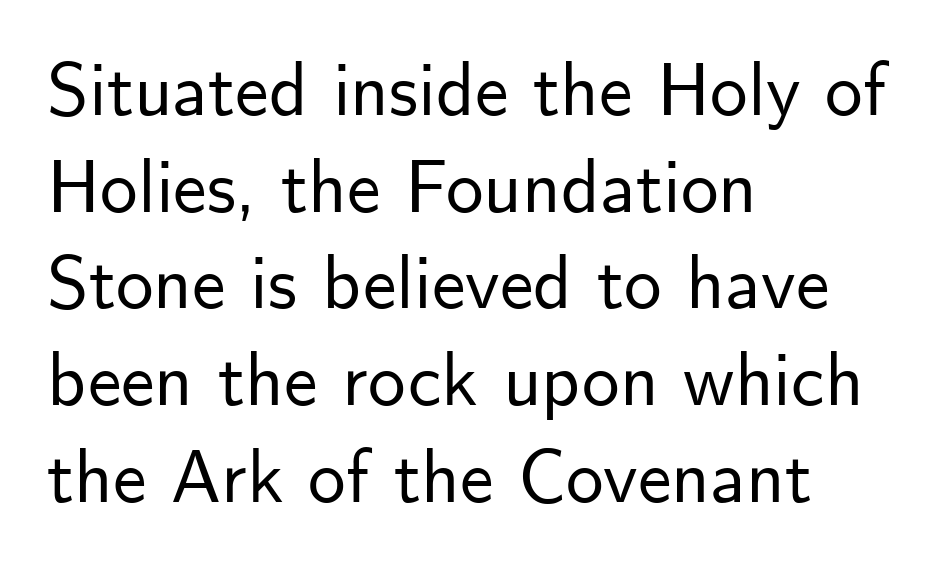
The image shows 75 px sans-serif type, upright; set left-aligned, normal line spacing (1.29x), normal letter spacing, not underlined; low stroke contrast and a small x-height.
